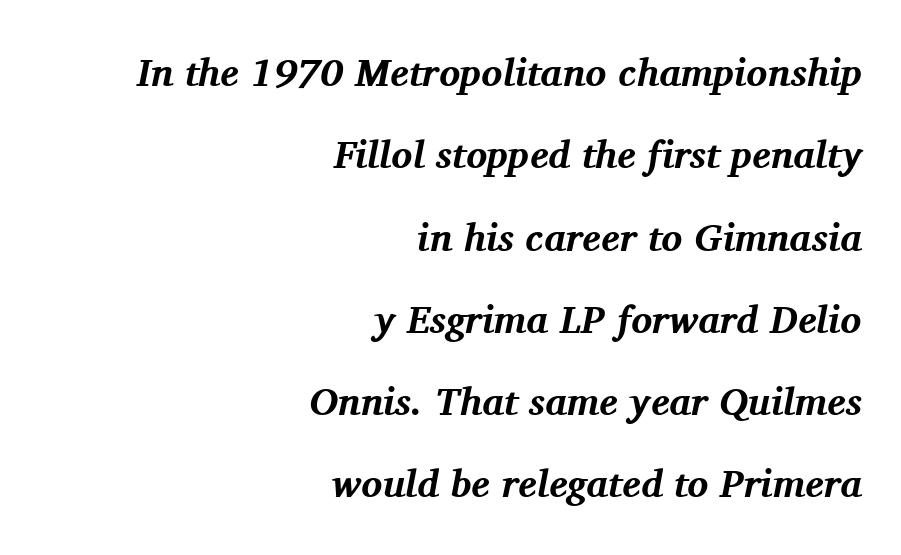
{"serif": "yes", "italic": "yes", "lean": "right", "slant_degrees": 11, "bold": "yes", "weight": "bold", "width": "normal", "stroke_contrast": "medium", "x_height": "medium", "monospaced": "no", "underline": "no", "align": "right", "line_spacing": "loose", "line_spacing_ratio": 2.11, "letter_spacing": "normal", "letter_spacing_em": 0.0, "glyph_px": 39}
